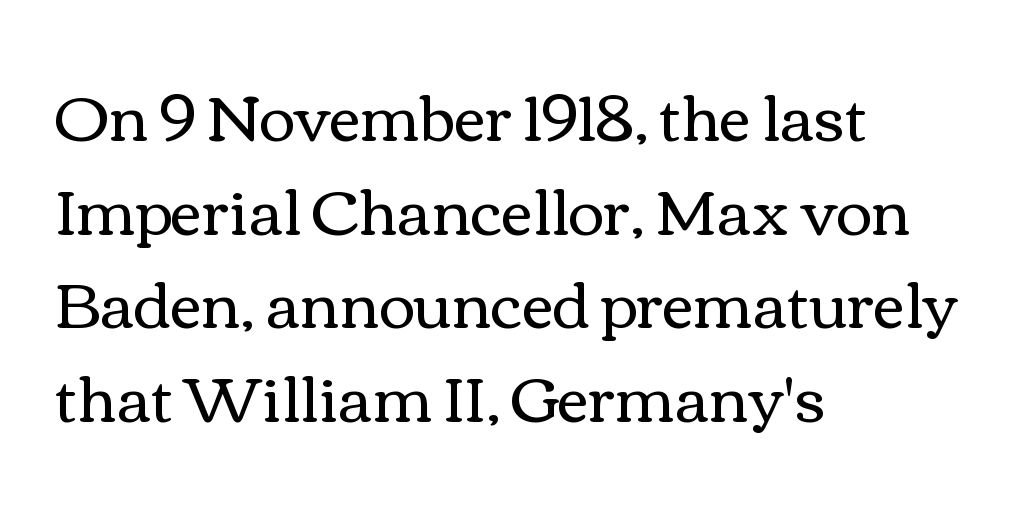
The image shows 62 px regular-weight, wide type, upright; set left-aligned, normal line spacing (1.51x), normal letter spacing, not underlined; medium stroke contrast and a medium x-height.
